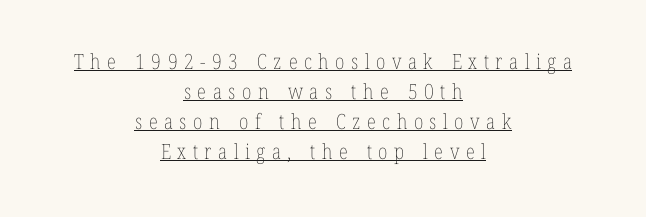
{"italic": "no", "bold": "no", "underline": "yes", "align": "center", "line_spacing": "normal", "line_spacing_ratio": 1.43, "letter_spacing": "wide", "letter_spacing_em": 0.31, "glyph_px": 21}
